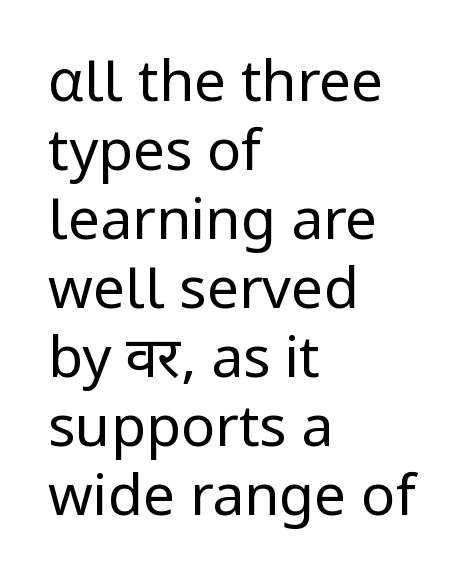
Q: Is the text bold? A: No.
Q: Is the text italic (slanted)? A: No, it is upright.
Q: Is the typeface a serif or a sans-serif typeface? A: Sans-serif.
Q: Is the text underlined? A: No.
Q: How is the paragraph aligned? A: Left-aligned.
Q: Is the spacing between letters normal or unusually wide? A: Normal.
Q: Width (condensed, normal, or wide)? A: Normal.
Q: Stroke contrast? A: Low.
Q: x-height? A: Medium.
Q: Monospaced? A: No.
